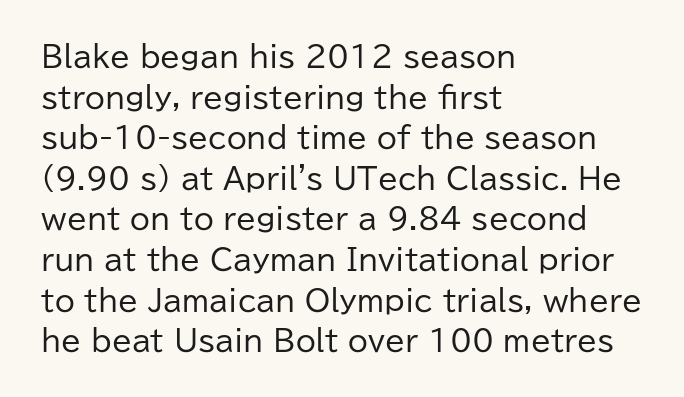
No word sits above an underline. The typography opts for an upright posture over an oblique one. Examine the stroke ends and you'll find no serifs. Summary of vertical rhythm: regular, with standard interline spacing. Stroke mass is kept to a normal reading level or below.
